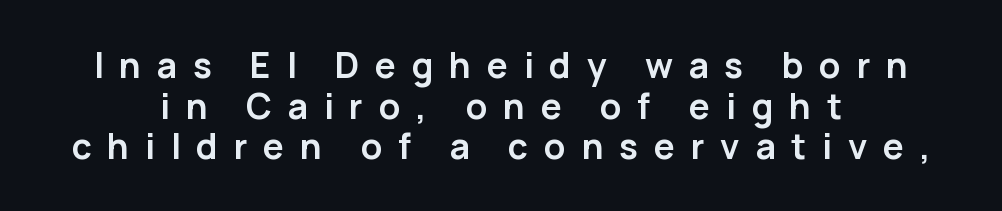
The image shows 35 px semibold sans-serif type, upright; set centered, line spacing 1.16x, unusually wide letter spacing (+0.45 em), not underlined; low stroke contrast and a medium x-height.
